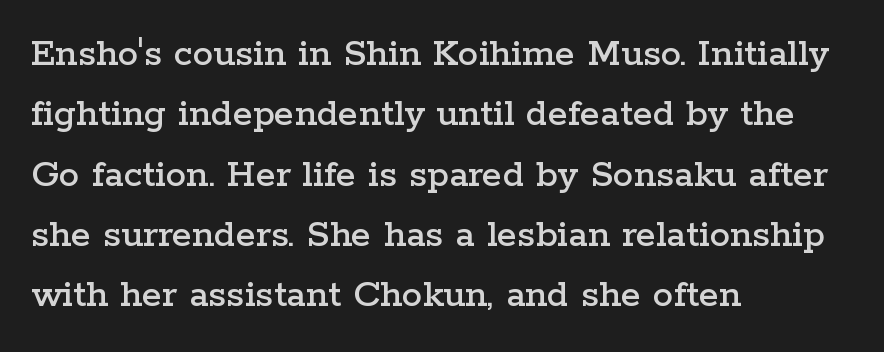
Observe the ordinary spacing: letters are neighbours, not strangers. If you drew a line through each stem, it would be perfectly vertical. Character widths vary here, with narrow letters taking less room than wide ones. Each line starts at the same left margin while the right side varies.
